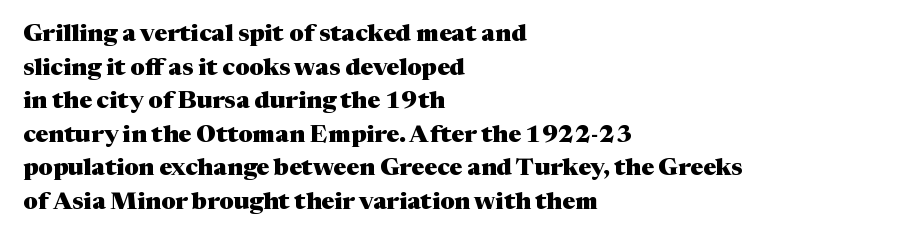
{"italic": "no", "bold": "yes", "underline": "no", "align": "left", "line_spacing": "normal", "line_spacing_ratio": 1.4, "letter_spacing": "normal", "letter_spacing_em": 0.0, "glyph_px": 24}
